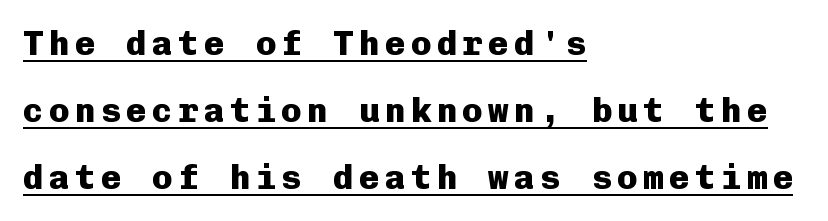
Underlining? Definitely there. When letters stand straight like this, we call the style roman or upright. In terms of leading, this rendering errs on the spacious side. The rendering uses a bold face; every stroke is thick and dark. This sample is left-justified, so line endings fall wherever the words run out. This is sans-serif lettering, the kind often seen on screens and signage.
